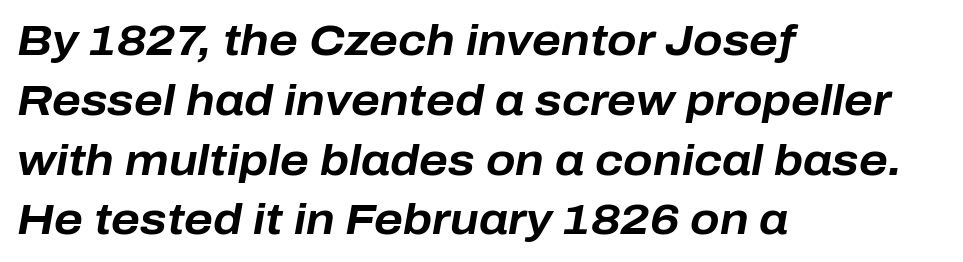
{"italic": "yes", "lean": "right", "slant_degrees": 10, "bold": "yes", "weight": "bold", "width": "normal", "stroke_contrast": "low", "x_height": "medium", "monospaced": "no", "underline": "no", "align": "left", "line_spacing": "normal", "line_spacing_ratio": 1.39, "letter_spacing": "normal", "letter_spacing_em": 0.0, "glyph_px": 43}
